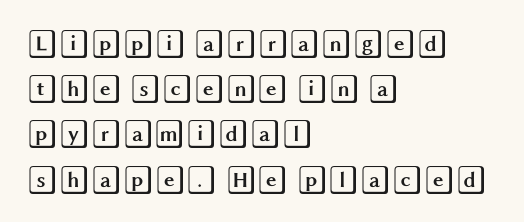
{"italic": "no", "width": "wide", "x_height": "large", "underline": "no", "align": "left", "line_spacing": "normal", "line_spacing_ratio": 1.56, "letter_spacing": "normal", "letter_spacing_em": 0.0, "glyph_px": 29}
